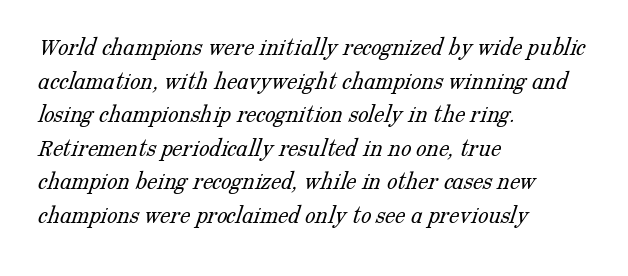
{"bold": "no", "underline": "no", "align": "left", "line_spacing": "normal", "line_spacing_ratio": 1.29, "letter_spacing": "normal", "letter_spacing_em": 0.0, "glyph_px": 26}
